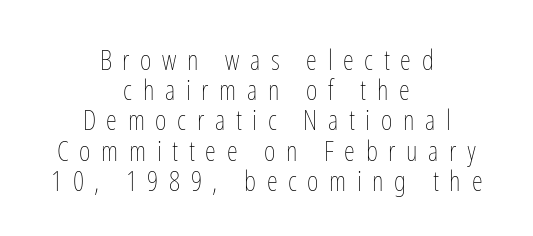
Posture: vertical. The tracking jumps out immediately: characters are airy and widely separated. Every row of glyphs is offset so its center matches the block's center. Stems here are at most as thick as an everyday book face. Leading: reduced. Words float on clear page, feet unadorned.
